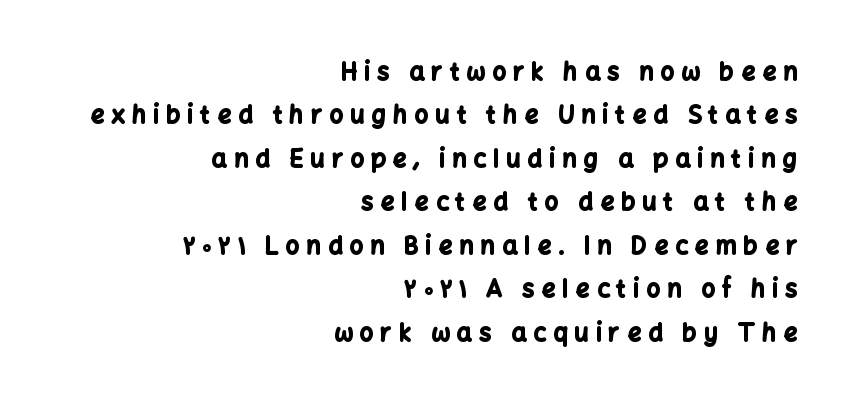
The image shows 24 px bold type, upright; set right-aligned, line spacing 1.81x, unusually wide letter spacing (+0.3 em), not underlined.
